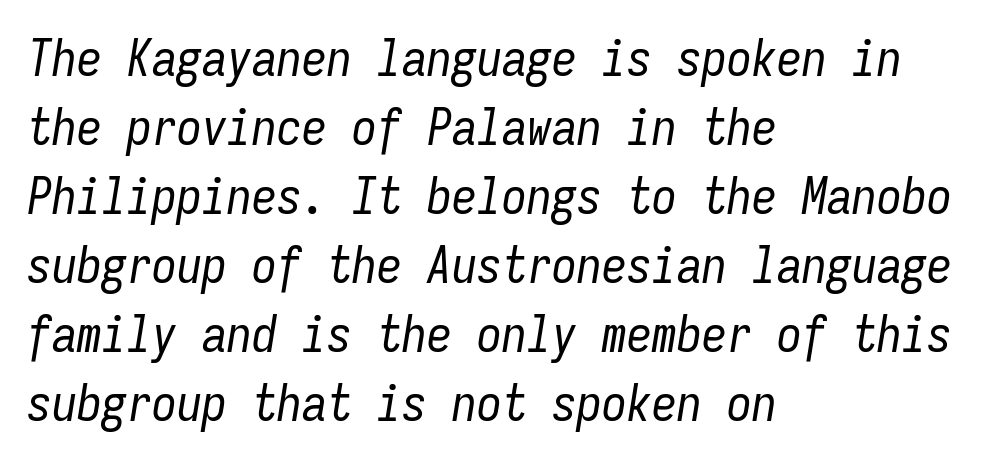
Each line starts at the same left margin while the right side varies. You could count columns in this text — the font is strictly monospaced. Spacing between characters is what you'd get straight out of the box. How would I describe the line gaps? Plain and ordinary. Has an underline been added? It has not. This is not heavy type; no bold has been used.
